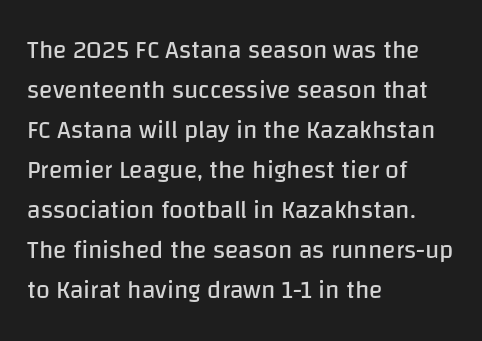
{"italic": "no", "bold": "no", "underline": "no", "align": "left", "line_spacing": "normal", "line_spacing_ratio": 1.6, "letter_spacing": "normal", "letter_spacing_em": 0.0, "glyph_px": 25}
